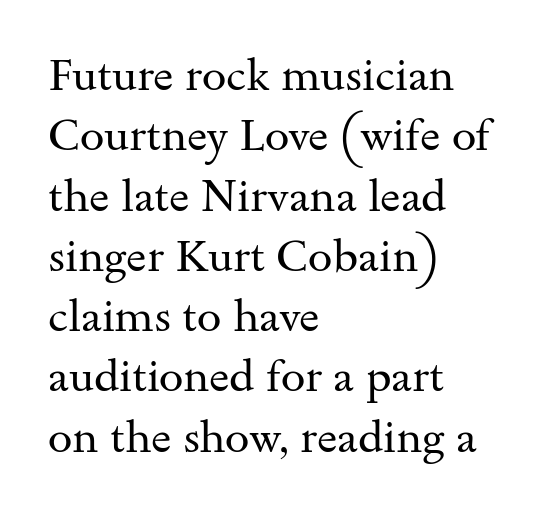
Q: Is the text bold? A: No.
Q: Is the text italic (slanted)? A: No, it is upright.
Q: Is the typeface a serif or a sans-serif typeface? A: Serif.
Q: Is the text underlined? A: No.
Q: How is the paragraph aligned? A: Left-aligned.
Q: Is the spacing between letters normal or unusually wide? A: Normal.
Q: Is the spacing between lines tight, normal or loose? A: Normal.
Q: Width (condensed, normal, or wide)? A: Wide.
Q: Stroke contrast? A: Medium.
Q: x-height? A: Small.
Q: Monospaced? A: No.
